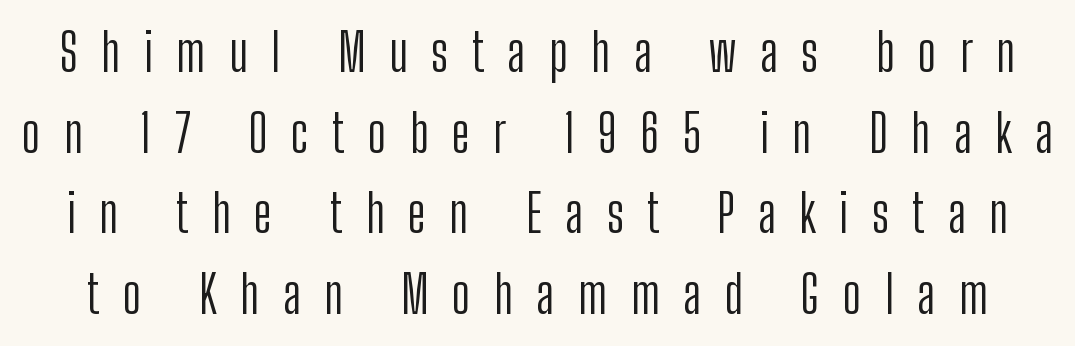
Inter-character spacing is expanded well beyond the font's built-in metrics. Stem width sits at or under what a default text font uses. The rendering uses natural spacing where letterforms have individual widths. The rendering shows plain stroke endings on the letterforms — a sans-serif design.
